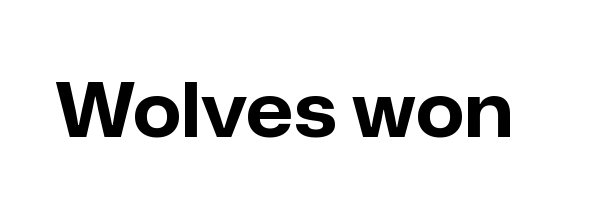
The image shows 75 px bold sans-serif type, upright; set normal letter spacing, not underlined; low stroke contrast and a medium x-height.
